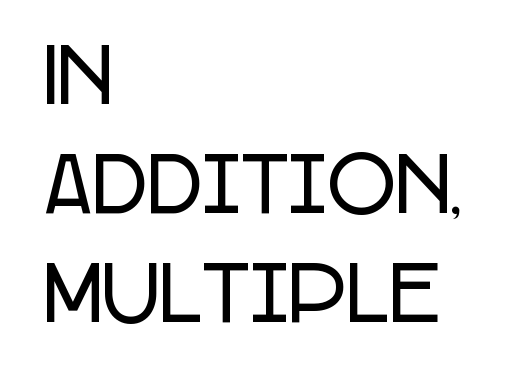
Q: Is the text italic (slanted)? A: No, it is upright.
Q: Is the typeface a serif or a sans-serif typeface? A: Sans-serif.
Q: Is the text underlined? A: No.
Q: How is the paragraph aligned? A: Left-aligned.
Q: Is the spacing between letters normal or unusually wide? A: Normal.
Q: Is the spacing between lines tight, normal or loose? A: Normal.
Q: Width (condensed, normal, or wide)? A: Condensed.
Q: Stroke contrast? A: Low.
Q: x-height? A: Large.
Q: Monospaced? A: No.
